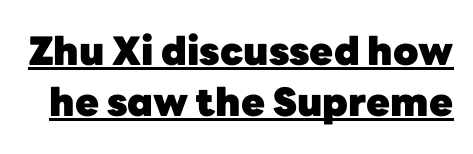
Q: Is the text bold? A: Yes.
Q: Is the text italic (slanted)? A: No, it is upright.
Q: Is the typeface a serif or a sans-serif typeface? A: Sans-serif.
Q: Is the text underlined? A: Yes.
Q: Is the spacing between letters normal or unusually wide? A: Normal.
Q: Is the spacing between lines tight, normal or loose? A: Normal.
Q: Width (condensed, normal, or wide)? A: Normal.
Q: Stroke contrast? A: Low.
Q: x-height? A: Medium.
Q: Monospaced? A: No.
